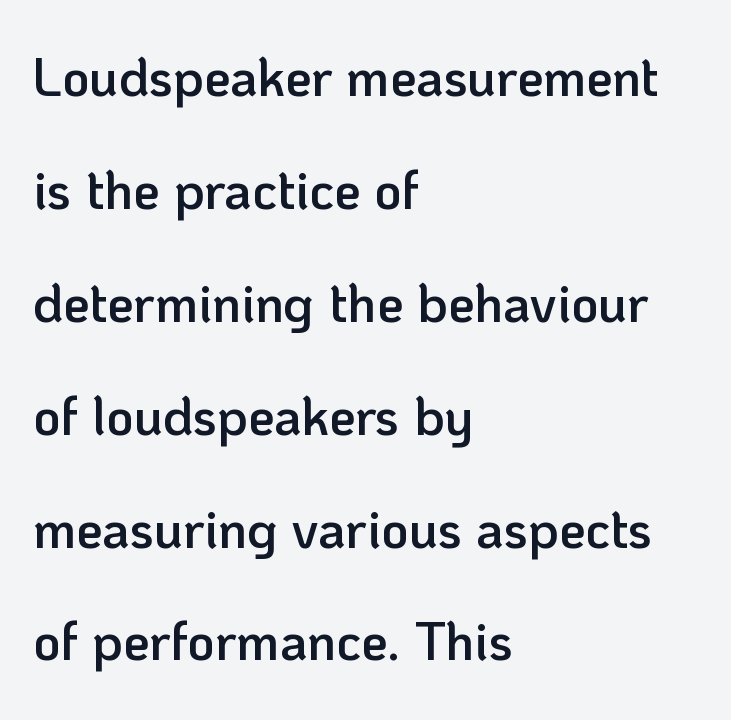
Q: Is the text bold? A: Semi-bold.
Q: Is the text italic (slanted)? A: No, it is upright.
Q: Is the typeface a serif or a sans-serif typeface? A: Sans-serif.
Q: Is the text underlined? A: No.
Q: How is the paragraph aligned? A: Left-aligned.
Q: Is the spacing between letters normal or unusually wide? A: Normal.
Q: Is the spacing between lines tight, normal or loose? A: Loose.
Q: Width (condensed, normal, or wide)? A: Normal.
Q: Stroke contrast? A: Low.
Q: x-height? A: Medium.
Q: Monospaced? A: No.
